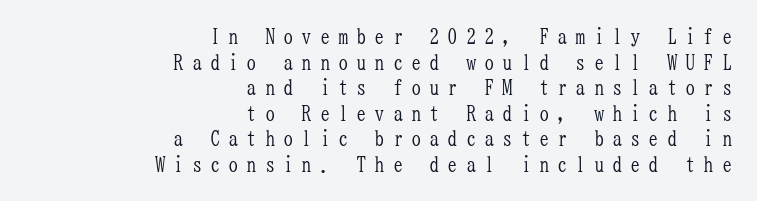
This rendering widens character spacing well past its baseline value. The ragged edge is on the left, which tells us the setting is flush right. Type without underlining. This is roman type, the default non-slanted kind. Think standard paragraph weight, or any step lighter than that.
